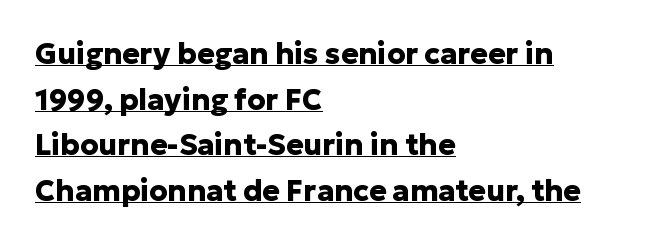
The image shows 29 px heavy sans-serif type, upright; set left-aligned, normal line spacing (1.57x), normal letter spacing, underlined; low stroke contrast and a medium x-height.
